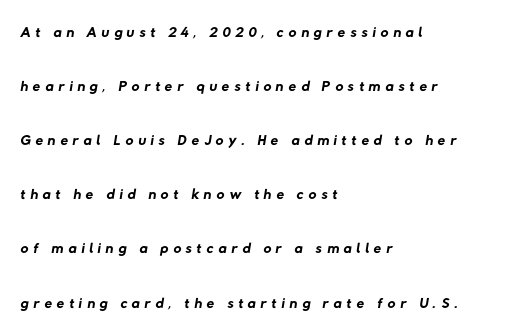
Q: Is the text bold? A: No.
Q: Is the text underlined? A: No.
Q: How is the paragraph aligned? A: Left-aligned.
Q: Is the spacing between letters normal or unusually wide? A: Unusually wide.
Q: Is the spacing between lines tight, normal or loose? A: Loose.
